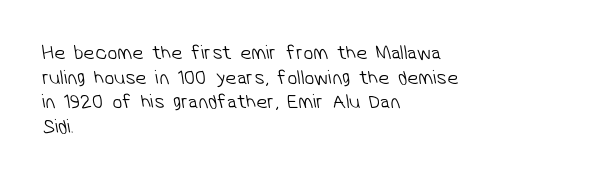
The rendering keeps characters at their native spacing. Visually the block forms a straight wall on the left and a jagged coastline on the right. The space directly below the letters is spotless. Stems and bowls with no extra thickness — not bold.
